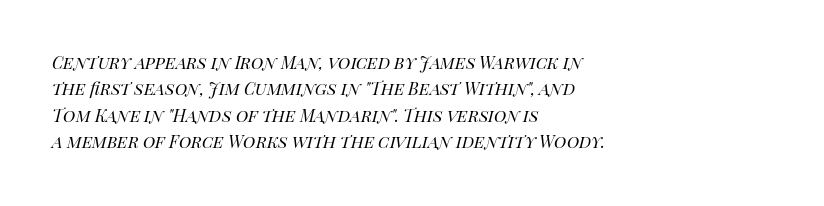
The font is comparable to plain body text, perhaps lighter. Lines of text with bare space underneath. It's the slanting kind of type. The type is set solid horizontally, with unmodified tracking. The rendering uses a moderate line-height, typical for paragraphs. Alignment: flush left.
